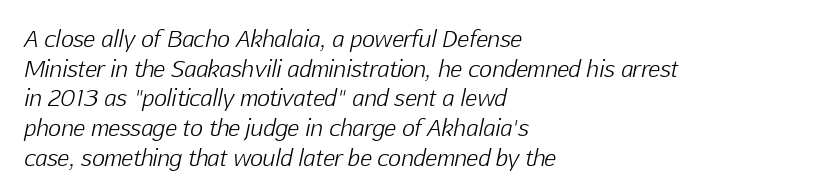
The image shows 22 px text type, italic (leaning right); set left-aligned, normal line spacing (1.35x), normal letter spacing, not underlined.
